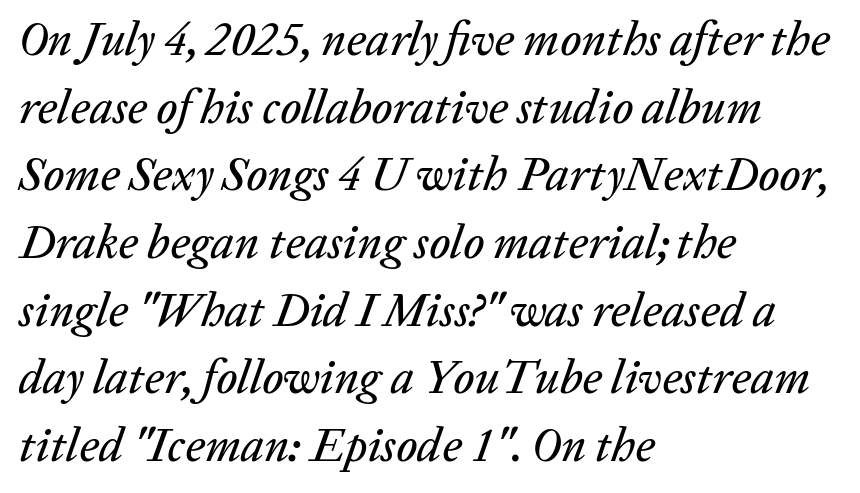
{"italic": "yes", "lean": "right", "slant_degrees": 20, "width": "normal", "stroke_contrast": "low", "x_height": "medium", "monospaced": "no", "underline": "no", "align": "left", "line_spacing": "normal", "line_spacing_ratio": 1.44, "letter_spacing": "normal", "letter_spacing_em": 0.0, "glyph_px": 47}
